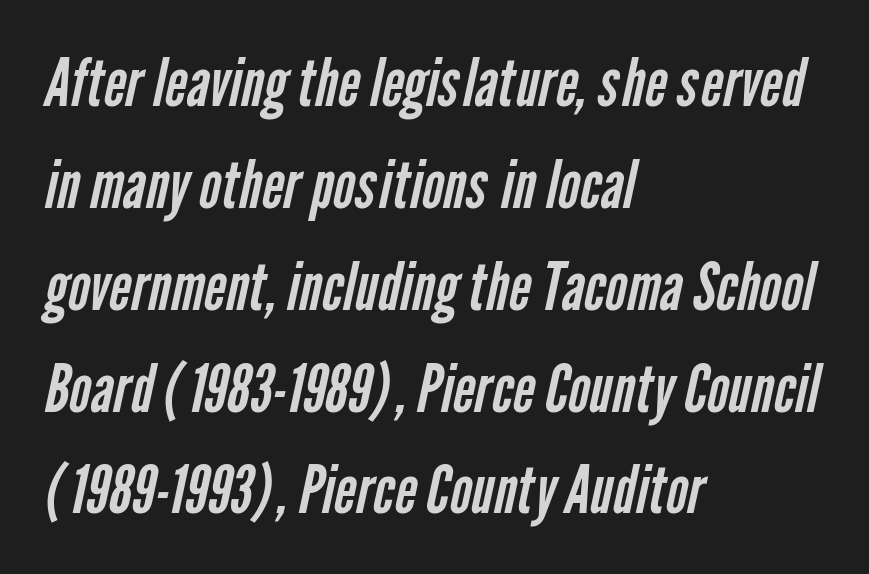
The passage is arranged the way most books set body copy — flush left. No letter is thick-stroked: the sample isn't bold. The space directly below the letters is spotless. These lines sit exactly where default settings would place them.
